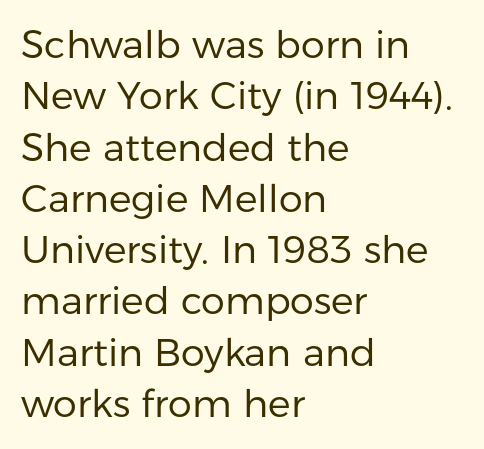
This rendering leaves character spacing at its baseline value. The compositor pushed each line to the left boundary. A sans-serif font was chosen for this passage. Unmarked baselines from the first word to the last. The strokes carry an ordinary text weight at most. Rows of type keep a routine distance in the vertical direction.
